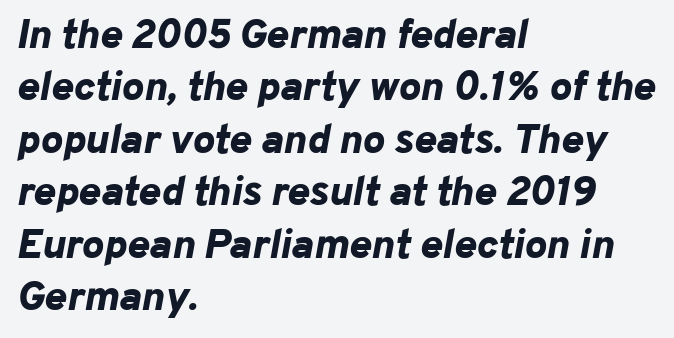
Q: Is the text bold? A: Yes.
Q: Is the text italic (slanted)? A: Yes, it leans right by about 10 degrees.
Q: Is the text underlined? A: No.
Q: How is the paragraph aligned? A: Left-aligned.
Q: Is the spacing between letters normal or unusually wide? A: Normal.
Q: Is the spacing between lines tight, normal or loose? A: Normal.
Q: Width (condensed, normal, or wide)? A: Normal.
Q: Stroke contrast? A: Low.
Q: x-height? A: Medium.
Q: Monospaced? A: No.
